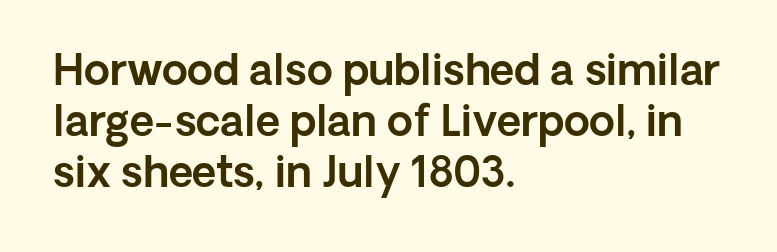
The image shows 42 px sans-serif type, upright; set left-aligned, line spacing 1.22x, normal letter spacing, not underlined; a medium x-height.
